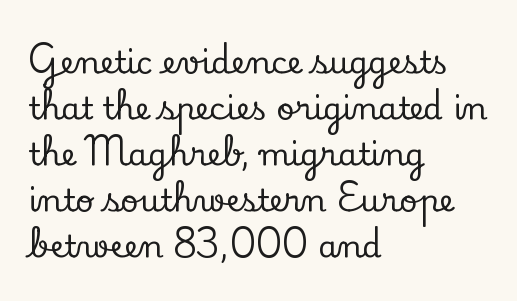
Notice how the passage keeps a crisp vertical edge on the left only. This is the regular roman posture of the typeface. The rendering uses natural spacing where letterforms have individual widths. Nobody drew a line under any word here. What's the leading like? Ordinary, nothing unusual. Serif or sans? Serif — the stroke terminals have little feet.
